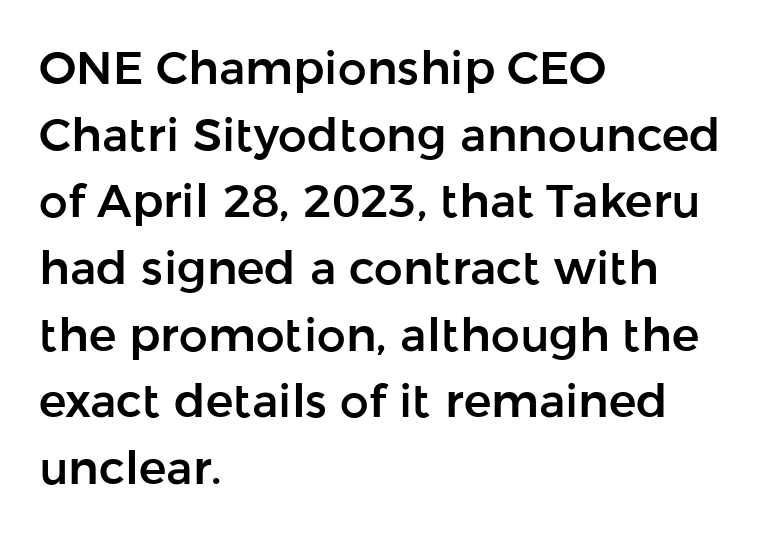
Do the letters lean? They stand straight. The rendering anchors every line to the left-hand side. Letterform terminals end flat and unadorned throughout the passage. Only glyphs here, with clear space below each row. The leading is moderate, giving the passage an even texture. The letters advance in unequal steps, a hallmark of proportional type.
